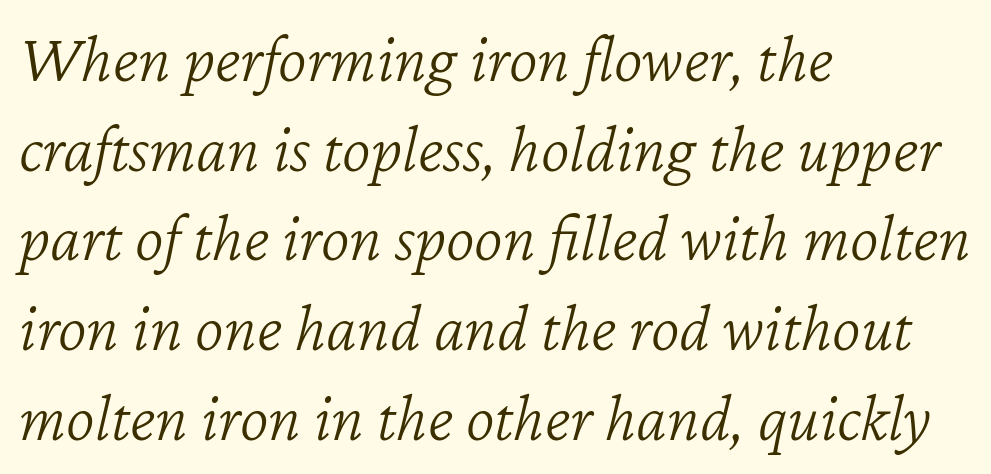
The image shows 69 px light type, italic (leaning right); set left-aligned, normal line spacing (1.3x), normal letter spacing, not underlined; low stroke contrast and a medium x-height.
